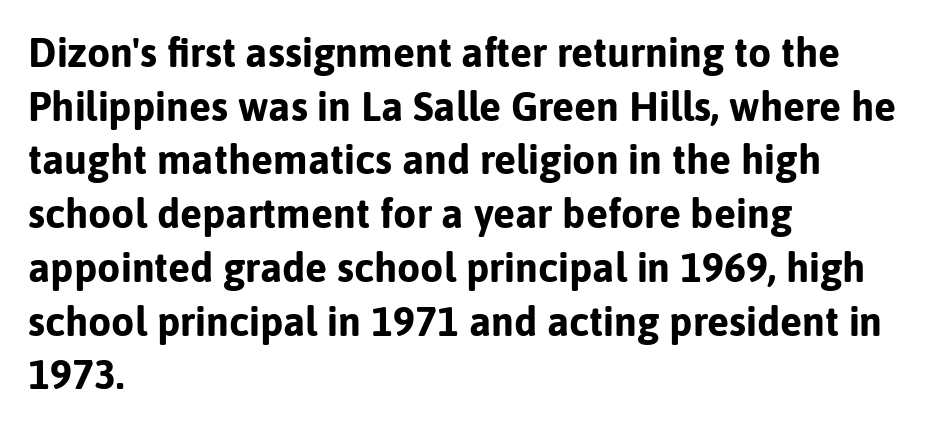
{"serif": "no", "italic": "no", "bold": "yes", "weight": "bold", "width": "normal", "stroke_contrast": "low", "x_height": "medium", "monospaced": "no", "underline": "no", "align": "left", "line_spacing": "normal", "line_spacing_ratio": 1.31, "letter_spacing": "normal", "letter_spacing_em": 0.0, "glyph_px": 41}
